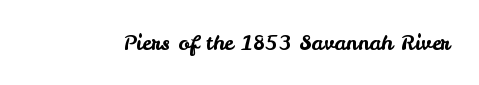
The image shows 21 px text type; set normal letter spacing, not underlined.
